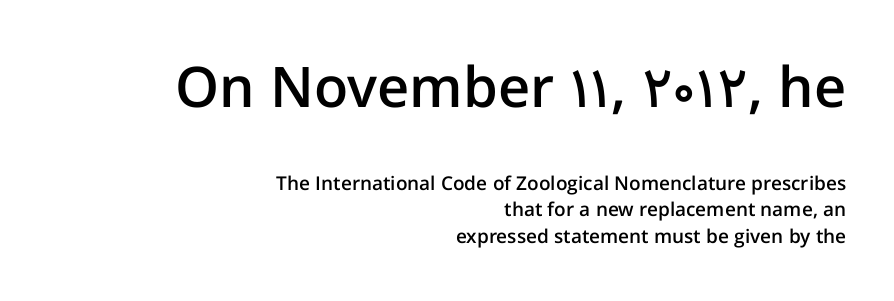
Heft: intermediate — a semibold. A student would notice the top passage is typeset larger than what follows. Nothing unusual about the tracking: characters are spaced as the font intends. The lines sit at an ordinary, default distance from one another. Typeset ragged left — the right edge is the straight one.
